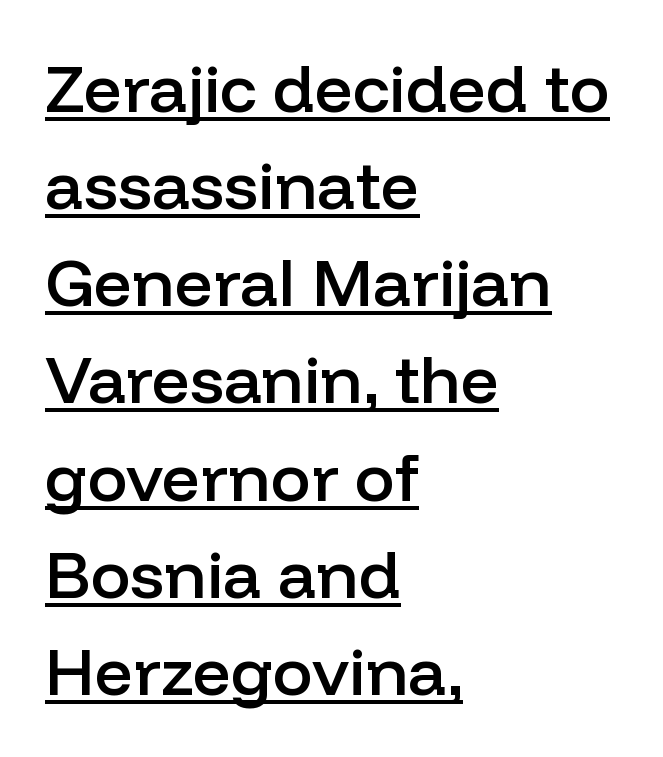
A classic flush-left, rag-right setting is used for this passage. Letter spacing: default. A typesetter would call this leading conventional body-copy spacing. Note the varied advance widths — an 'i' is clearly narrower than an 'm'.
